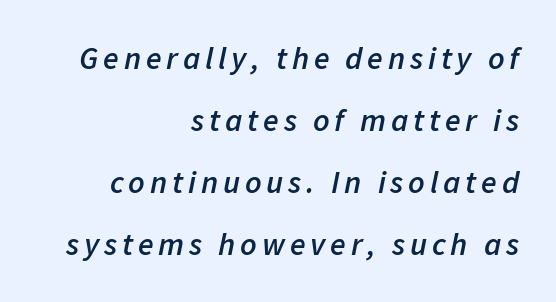
Heft: intermediate — a semibold. Right-aligned paragraph, ragged on the left. No word sits above an underline. Loosely led — the rows are spread out.
